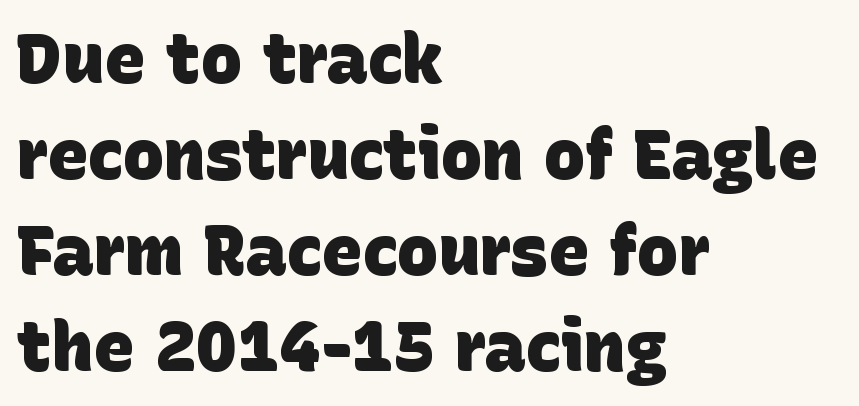
Q: Is the text bold? A: Yes.
Q: Is the typeface a serif or a sans-serif typeface? A: Sans-serif.
Q: Is the text underlined? A: No.
Q: How is the paragraph aligned? A: Left-aligned.
Q: Is the spacing between letters normal or unusually wide? A: Normal.
Q: Is the spacing between lines tight, normal or loose? A: Normal.
Q: Width (condensed, normal, or wide)? A: Normal.
Q: Stroke contrast? A: Low.
Q: x-height? A: Large.
Q: Monospaced? A: No.
